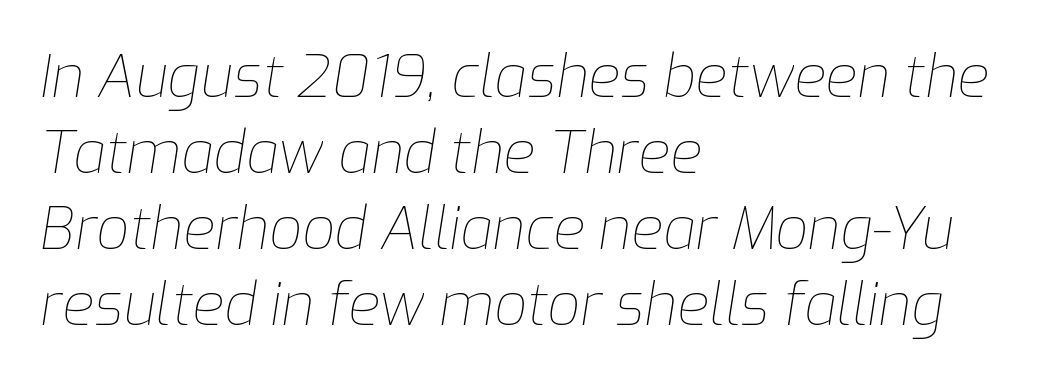
{"italic": "yes", "lean": "right", "slant_degrees": 9, "bold": "no", "weight": "thin", "width": "normal", "stroke_contrast": "low", "x_height": "medium", "monospaced": "no", "underline": "no", "align": "left", "line_spacing": "normal", "line_spacing_ratio": 1.31, "letter_spacing": "normal", "letter_spacing_em": 0.0, "glyph_px": 58}
